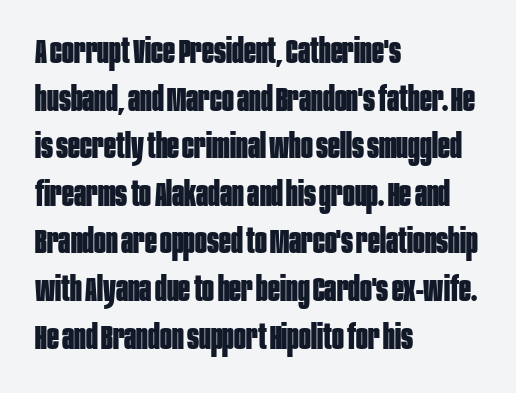
Inter-character spacing is left at the font's built-in metrics. The leading is moderate, giving the passage an even texture. Descender tails drop into unmarked territory. Posture: straight, roman, zero tilt. The glyphs in this specimen are sans serif.
